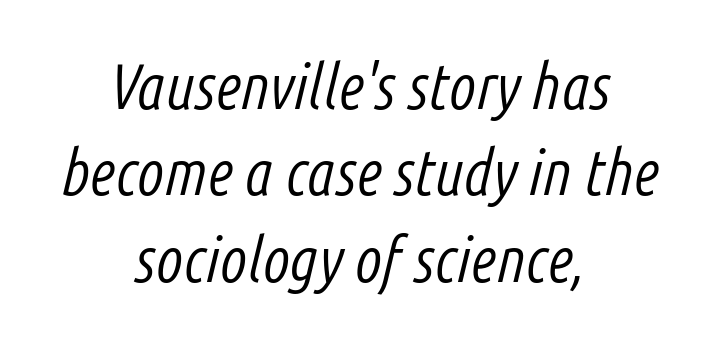
Q: Is the text bold? A: No.
Q: Is the text italic (slanted)? A: Yes, it leans right by about 14 degrees.
Q: Is the text underlined? A: No.
Q: How is the paragraph aligned? A: Centered.
Q: Is the spacing between letters normal or unusually wide? A: Normal.
Q: Is the spacing between lines tight, normal or loose? A: Normal.
Q: Width (condensed, normal, or wide)? A: Condensed.
Q: Stroke contrast? A: Low.
Q: x-height? A: Medium.
Q: Monospaced? A: No.
